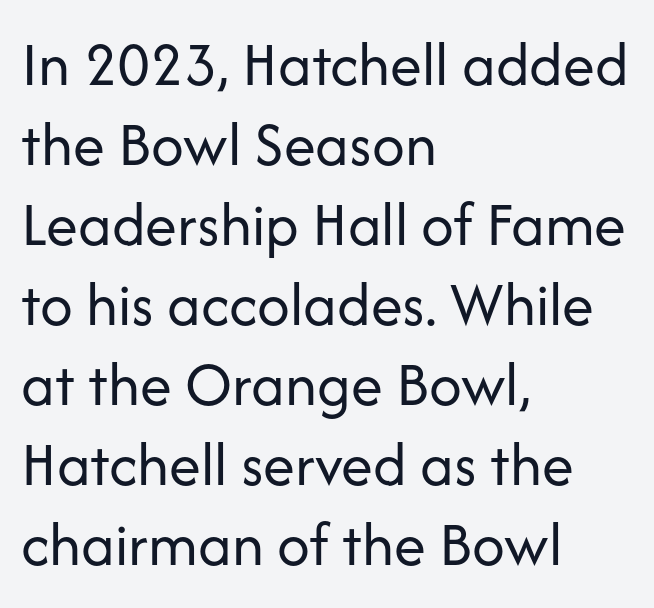
{"serif": "no", "italic": "no", "bold": "no", "weight": "regular", "width": "normal", "stroke_contrast": "low", "x_height": "medium", "monospaced": "no", "underline": "no", "align": "left", "line_spacing": "normal", "line_spacing_ratio": 1.25, "letter_spacing": "normal", "letter_spacing_em": 0.0, "glyph_px": 64}
